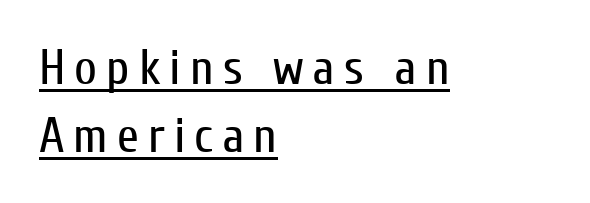
Q: Is the text bold? A: No.
Q: Is the text italic (slanted)? A: No, it is upright.
Q: Is the typeface a serif or a sans-serif typeface? A: Sans-serif.
Q: Is the text underlined? A: Yes.
Q: How is the paragraph aligned? A: Left-aligned.
Q: Is the spacing between lines tight, normal or loose? A: Normal.
Q: Width (condensed, normal, or wide)? A: Condensed.
Q: Stroke contrast? A: Low.
Q: x-height? A: Medium.
Q: Monospaced? A: No.
